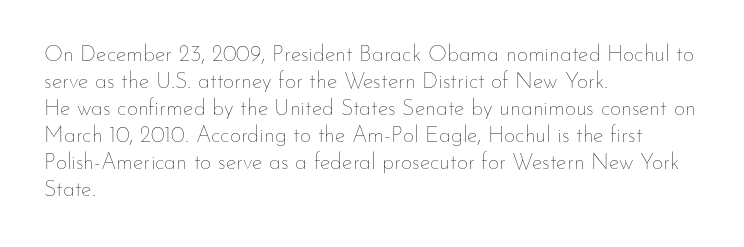
{"italic": "no", "bold": "no", "underline": "no", "align": "left", "line_spacing_ratio": 1.23, "letter_spacing": "normal", "letter_spacing_em": 0.0, "glyph_px": 22}
